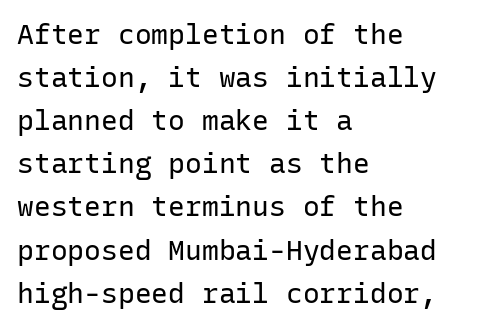
The image shows 28 px regular-weight sans-serif type, upright, monospaced; set left-aligned, normal line spacing (1.54x), normal letter spacing, not underlined; low stroke contrast and a medium x-height.
